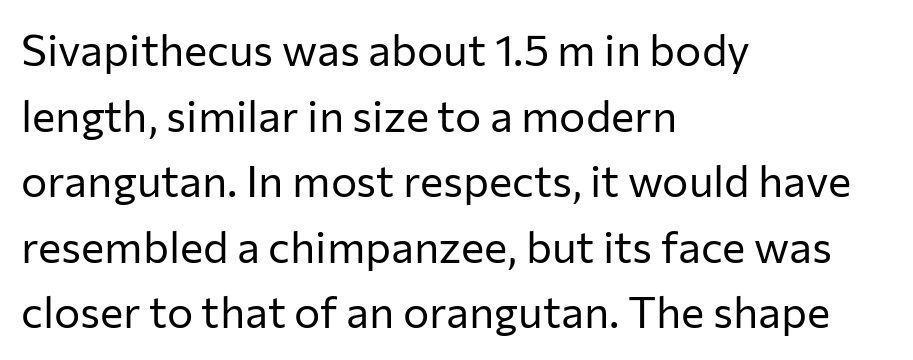
The image shows 44 px regular-weight sans-serif type, upright; set left-aligned, normal line spacing (1.49x), normal letter spacing, not underlined; low stroke contrast and a medium x-height.
